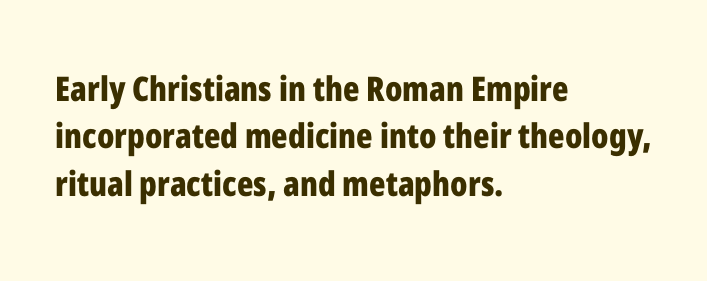
Vertically, the passage feels balanced, rows spaced as you'd expect. Spacing verdict: proportional, widths tailored to each character. The foot of each line stays bare and open. All the whitespace from short lines collects on the right. In terms of posture, this sample is upright. Standard letterfit; no display-style spreading of the glyphs.
